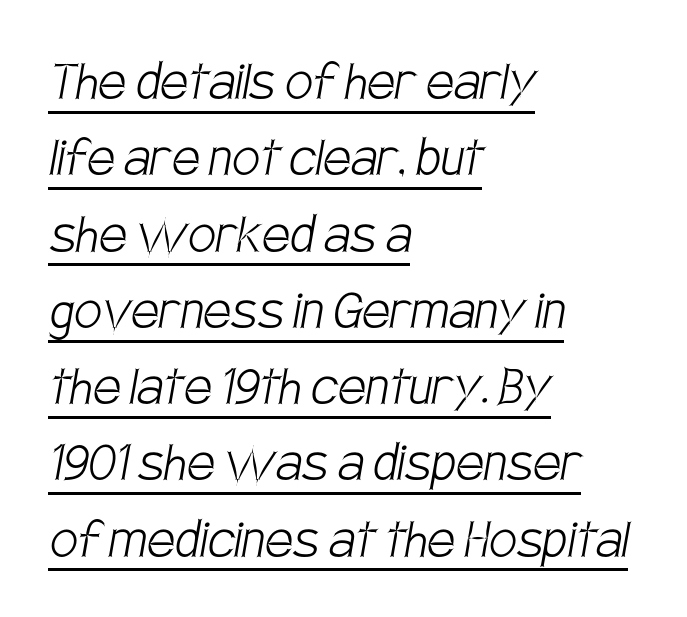
Serifs: no, the terminals of the letterforms are clean. The text block is weighted toward the left margin, trailing off unevenly rightward. The face used here is rendered with its standard letterfit. Varying glyph widths throughout — classic text-font behaviour. A quiet, ordinary-to-light weight characterises the typeface.
